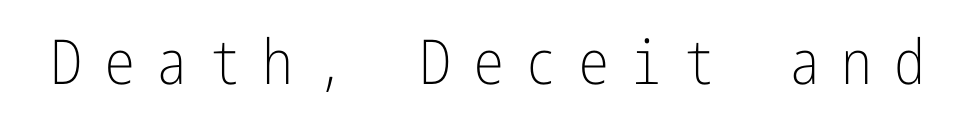
Q: Is the text bold? A: No.
Q: Is the text italic (slanted)? A: No, it is upright.
Q: Is the typeface a serif or a sans-serif typeface? A: Sans-serif.
Q: Is the text underlined? A: No.
Q: Is the spacing between letters normal or unusually wide? A: Unusually wide.
Q: Width (condensed, normal, or wide)? A: Condensed.
Q: Stroke contrast? A: Low.
Q: x-height? A: Medium.
